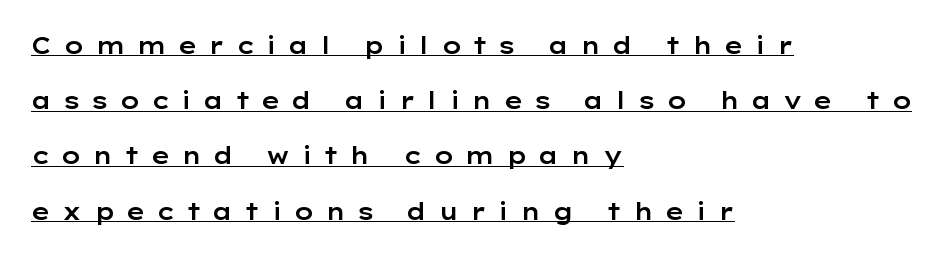
Q: Is the text italic (slanted)? A: No, it is upright.
Q: Is the text underlined? A: Yes.
Q: How is the paragraph aligned? A: Left-aligned.
Q: Is the spacing between letters normal or unusually wide? A: Unusually wide.
Q: Is the spacing between lines tight, normal or loose? A: Loose.
